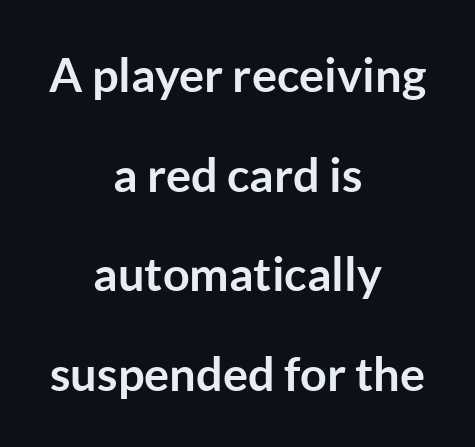
The image shows 47 px semibold sans-serif type, upright; set centered, loose line spacing (2.12x), normal letter spacing, not underlined; low stroke contrast and a medium x-height.
